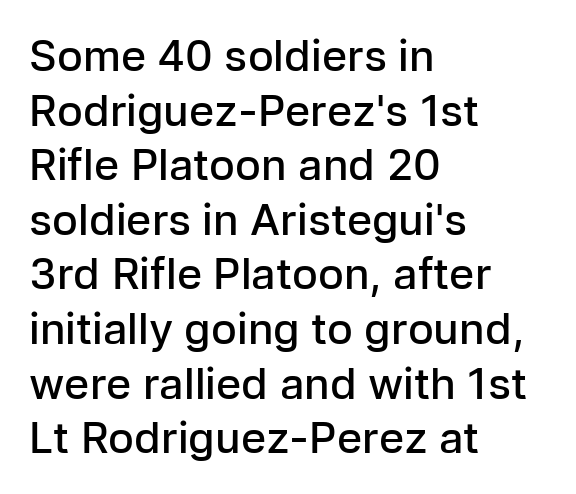
The image shows 43 px semibold sans-serif type, upright; set left-aligned, normal line spacing (1.27x), normal letter spacing, not underlined; low stroke contrast and a medium x-height.
